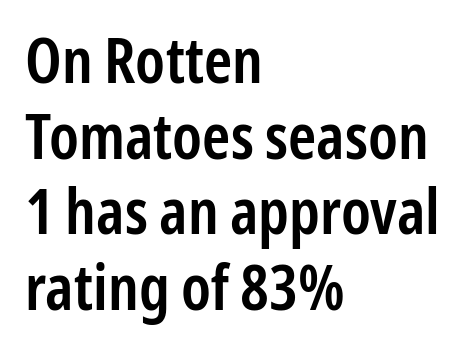
Check the space under the baseline: it is left empty. These lines were composed using upright roman letters. Observe the absence of serifs on each vertical stroke in this sample. Typeset ragged right — the left edge is the straight one. Honestly, the letter spacing is just normal — you wouldn't notice it.
